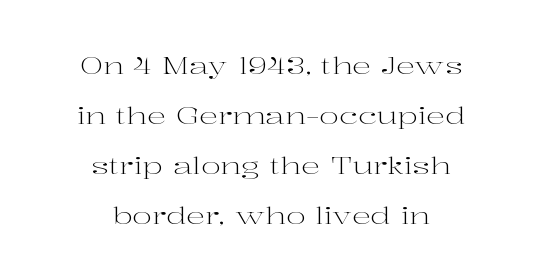
{"italic": "no", "bold": "no", "underline": "no", "align": "center", "line_spacing": "loose", "line_spacing_ratio": 2.08, "letter_spacing": "normal", "letter_spacing_em": 0.0, "glyph_px": 24}
